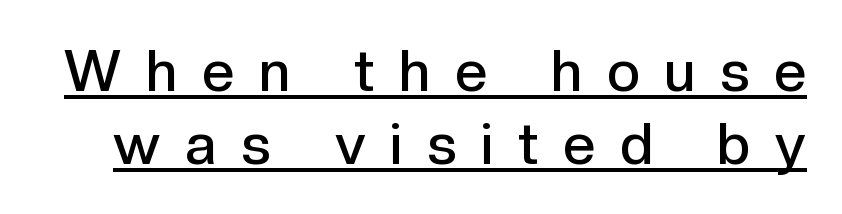
Q: Is the text bold? A: Semi-bold.
Q: Is the text italic (slanted)? A: No, it is upright.
Q: Is the typeface a serif or a sans-serif typeface? A: Sans-serif.
Q: Is the text underlined? A: Yes.
Q: Is the spacing between letters normal or unusually wide? A: Unusually wide.
Q: Is the spacing between lines tight, normal or loose? A: Normal.
Q: Width (condensed, normal, or wide)? A: Normal.
Q: x-height? A: Medium.
Q: Monospaced? A: No.
